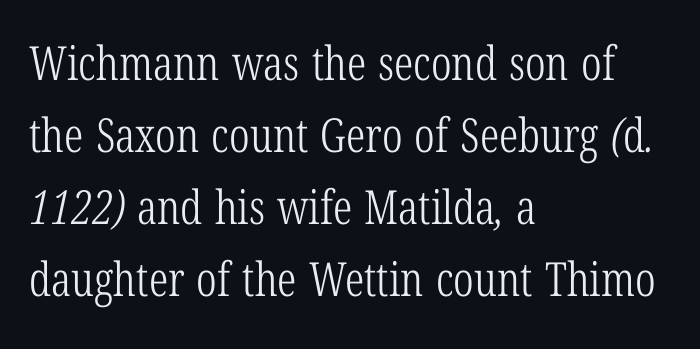
Q: Is the text bold? A: No.
Q: Is the typeface a serif or a sans-serif typeface? A: Serif.
Q: Is the text underlined? A: No.
Q: How is the paragraph aligned? A: Left-aligned.
Q: Is the spacing between letters normal or unusually wide? A: Normal.
Q: Is the spacing between lines tight, normal or loose? A: Normal.
Q: Width (condensed, normal, or wide)? A: Condensed.
Q: Stroke contrast? A: Low.
Q: x-height? A: Medium.
Q: Monospaced? A: No.
